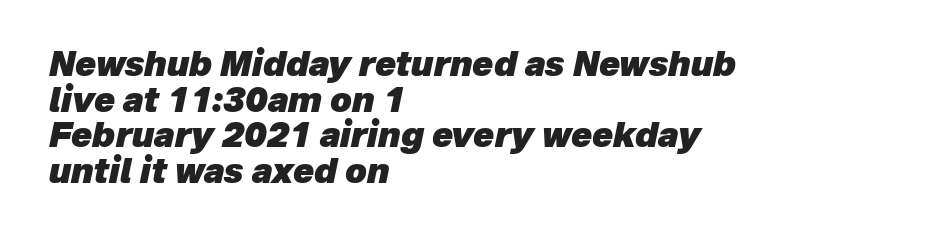
Spacing verdict: proportional, widths tailored to each character. Underline: absent. Weight: bold. The gaps between neighbouring characters are ordinary and unremarkable.
